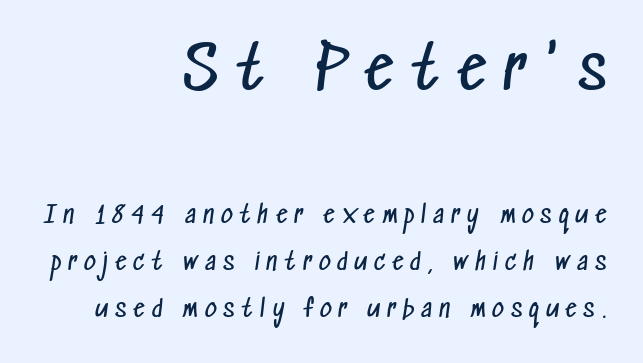
Q: Is the text bold? A: No.
Q: Is the typeface a serif or a sans-serif typeface? A: Sans-serif.
Q: Is the text underlined? A: No.
Q: How is the paragraph aligned? A: Right-aligned.
Q: Is the spacing between letters normal or unusually wide? A: Unusually wide.
Q: Is the spacing between lines tight, normal or loose? A: Loose.
Q: Which block of text is set in a larger size, the first (top) or the second (bottom)? A: The first (top) one.
Q: Width (condensed, normal, or wide)? A: Condensed.
Q: Stroke contrast? A: Low.
Q: x-height? A: Medium.
Q: Monospaced? A: No.
